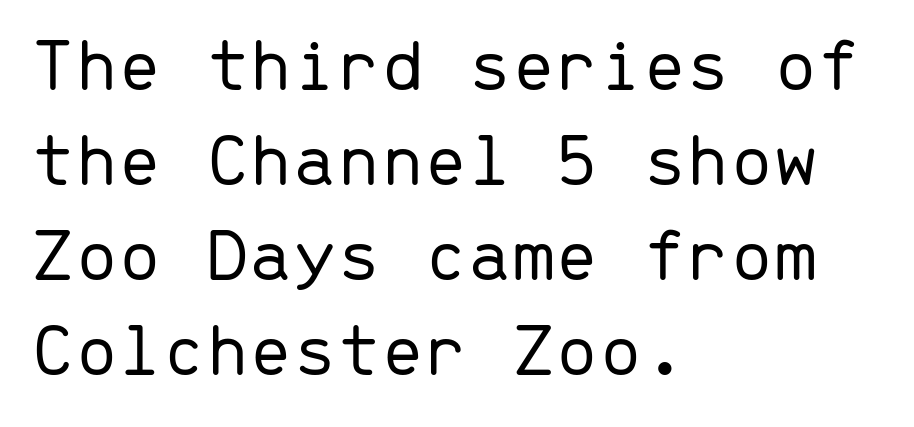
Think of a typewriter: that constant character pitch is what you see here. Every stem runs plumb, perpendicular to the baseline. Beneath every word, the page is bare. The typesetting does not lean heavy: it is not bold. You could call the tracking neutral — neither tight nor loose.
